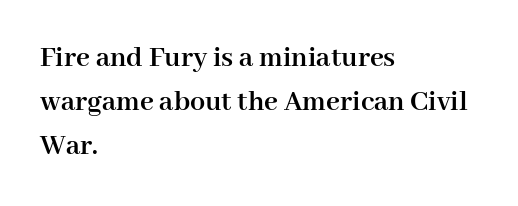
The type is set solid horizontally, with unmodified tracking. Every letter is thick-stroked: bold, no question. Just letters on the line, the space beneath them empty. The specimen reads as upright at a glance. The characters display serif detailing at their extremities. Each letter keeps its own natural width here, so spacing adapts to shape.
